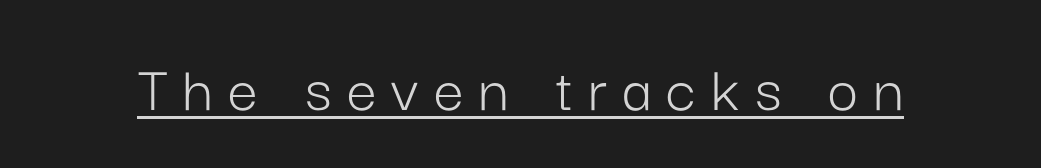
{"serif": "no", "italic": "no", "bold": "no", "weight": "light", "width": "normal", "stroke_contrast": "low", "x_height": "medium", "monospaced": "no", "underline": "yes", "letter_spacing": "wide", "letter_spacing_em": 0.23, "glyph_px": 67}
